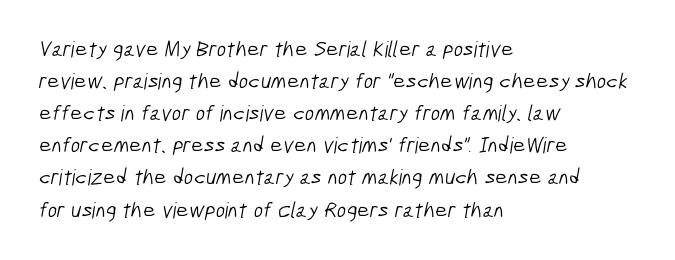
Q: Is the text bold? A: No.
Q: Is the text underlined? A: No.
Q: How is the paragraph aligned? A: Left-aligned.
Q: Is the spacing between letters normal or unusually wide? A: Normal.
Q: Is the spacing between lines tight, normal or loose? A: Normal.
